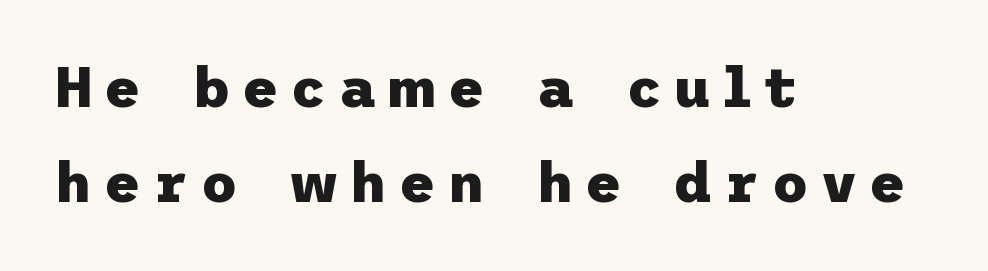
Q: Is the text bold? A: Yes.
Q: Is the text italic (slanted)? A: No, it is upright.
Q: Is the typeface a serif or a sans-serif typeface? A: Sans-serif.
Q: Is the text underlined? A: No.
Q: How is the paragraph aligned? A: Left-aligned.
Q: Is the spacing between letters normal or unusually wide? A: Unusually wide.
Q: Is the spacing between lines tight, normal or loose? A: Normal.
Q: Width (condensed, normal, or wide)? A: Normal.
Q: Stroke contrast? A: Low.
Q: x-height? A: Medium.
